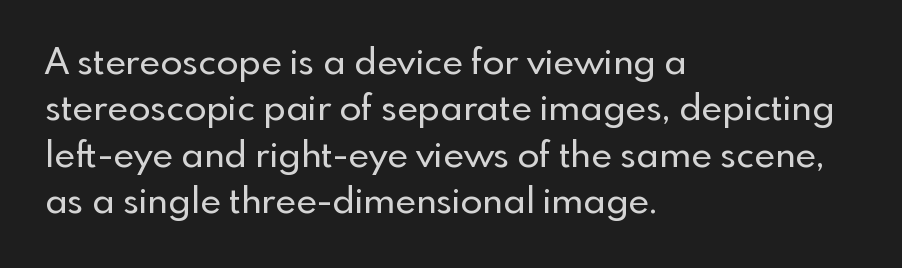
All the whitespace from short lines collects on the right. This sample has the flowing, uneven cadence of proportional lettering. Check under the words: just untouched page. The glyphs in this specimen are sans serif. The letters sit at their default tracking, neither squeezed nor spread.
